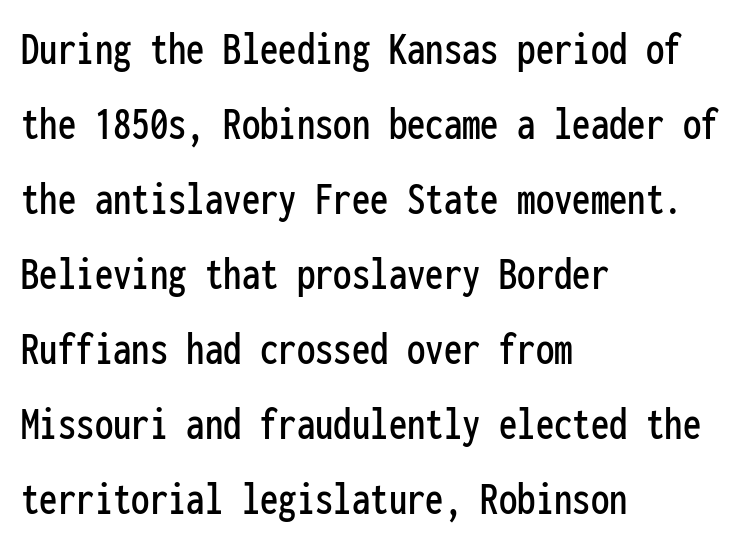
Notice how descenders clear the ascenders below comfortably — that's standard leading. Compared with a centered layout, this one pins lines to the left instead. Italic? Not at all — the glyphs are vertical. Honestly, there is no underline to notice here at all. Words appear dense and cohesive because spacing is normal.
